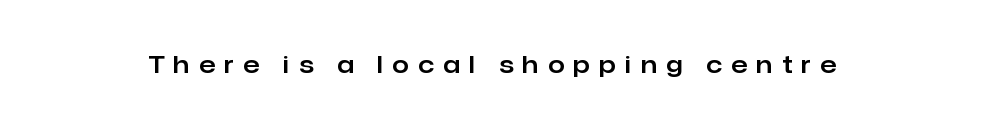
Q: Is the text italic (slanted)? A: No, it is upright.
Q: Is the text underlined? A: No.
Q: Is the spacing between letters normal or unusually wide? A: Unusually wide.
